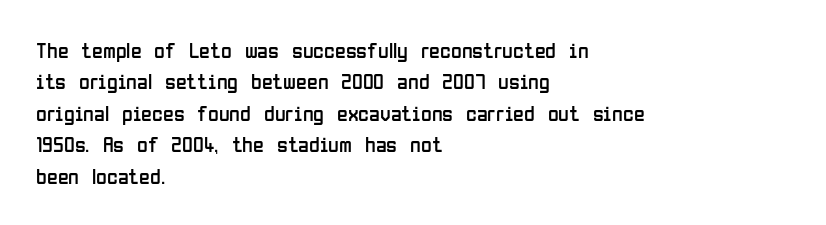
The line-height multiplier appears to be the usual default. The ragged edge is on the right, which tells us the setting is flush left. A typesetter would mark this as roman, not italic. This sample uses plain, unmodified letter spacing. No letter is thick-stroked: the sample isn't bold.
